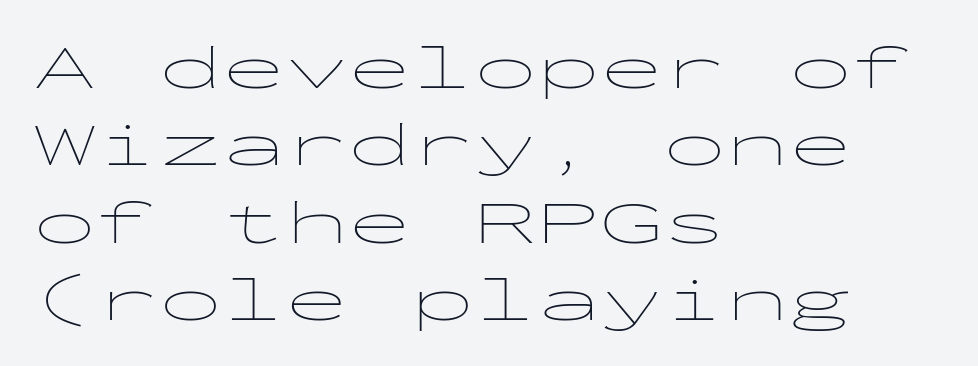
Q: Is the text bold? A: No.
Q: Is the text italic (slanted)? A: No, it is upright.
Q: Is the typeface a serif or a sans-serif typeface? A: Sans-serif.
Q: Is the text underlined? A: No.
Q: How is the paragraph aligned? A: Left-aligned.
Q: Is the spacing between letters normal or unusually wide? A: Normal.
Q: Width (condensed, normal, or wide)? A: Wide.
Q: Stroke contrast? A: Low.
Q: x-height? A: Medium.
Q: Monospaced? A: Yes.
